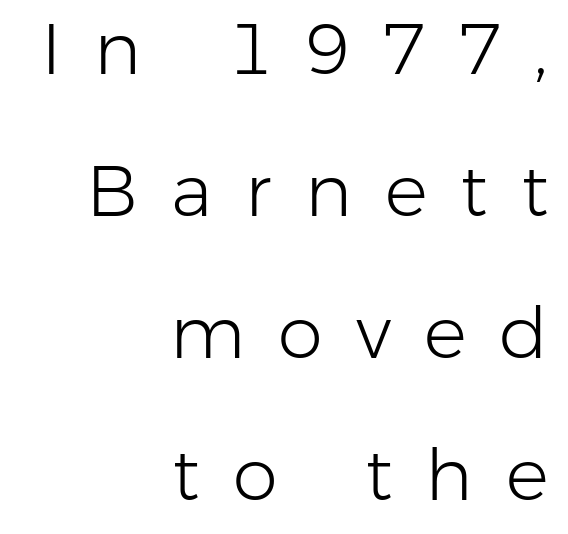
Are there feet on the stems? There aren't — it's a sans. The strip under each line holds only bare page. The rendering uses natural spacing where letterforms have individual widths. Each line ends at the same right margin while the left side varies. The weight tops out at a normal text grade.
